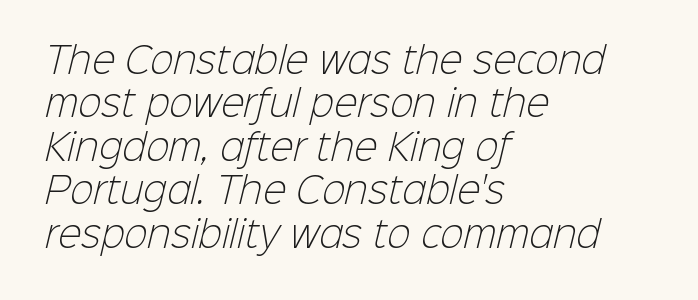
{"serif": "no", "bold": "no", "weight": "light", "width": "normal", "stroke_contrast": "low", "x_height": "medium", "monospaced": "no", "underline": "no", "align": "left", "line_spacing_ratio": 1.24, "letter_spacing": "normal", "letter_spacing_em": 0.0, "glyph_px": 35}
